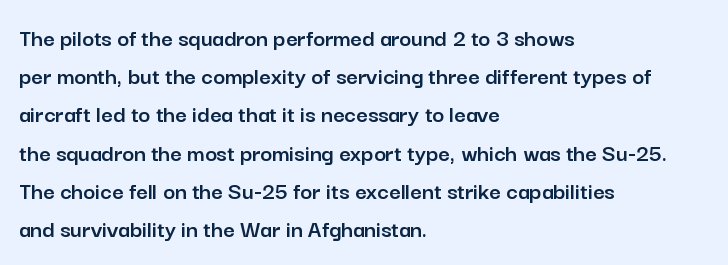
{"italic": "no", "underline": "no", "align": "left", "line_spacing": "normal", "line_spacing_ratio": 1.53, "letter_spacing": "normal", "letter_spacing_em": 0.0, "glyph_px": 25}
